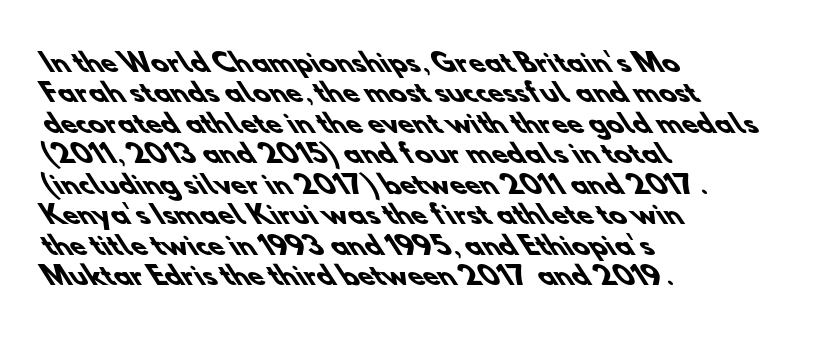
{"bold": "yes", "underline": "no", "align": "left", "line_spacing_ratio": 1.22, "letter_spacing": "normal", "letter_spacing_em": 0.0, "glyph_px": 25}
